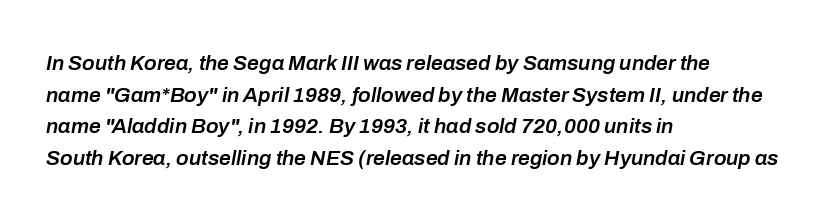
The image shows 21 px text type, italic (leaning right); set left-aligned, normal line spacing (1.51x), normal letter spacing, not underlined.
